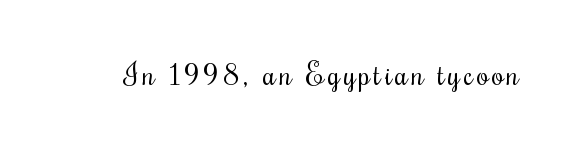
The image shows 30 px regular-weight, condensed serif type; set not underlined; medium stroke contrast and a small x-height.
